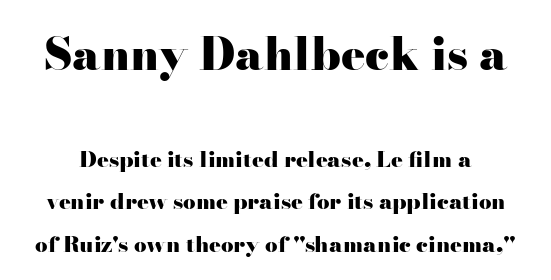
Q: Is the text bold? A: Yes.
Q: Is the text italic (slanted)? A: No, it is upright.
Q: Is the typeface a serif or a sans-serif typeface? A: Serif.
Q: Is the text underlined? A: No.
Q: Is the spacing between letters normal or unusually wide? A: Normal.
Q: Is the spacing between lines tight, normal or loose? A: Loose.
Q: Which block of text is set in a larger size, the first (top) or the second (bottom)? A: The first (top) one.
Q: Width (condensed, normal, or wide)? A: Wide.
Q: Stroke contrast? A: High.
Q: x-height? A: Small.
Q: Monospaced? A: No.
